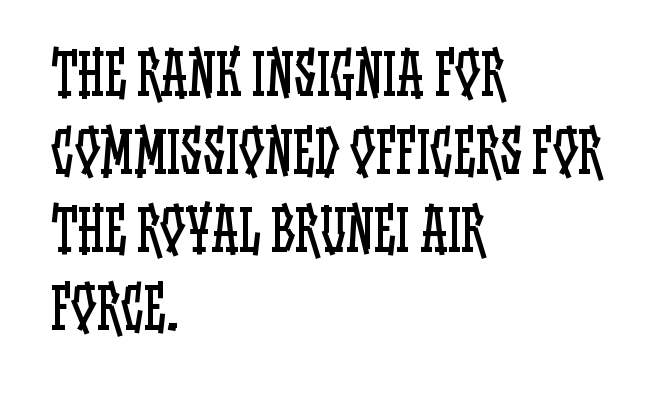
Nothing unusual about the tracking: characters are spaced as the font intends. In terms of leading, this rendering sits right in the middle. Nobody drew a line under any word here. Short and long lines alike share a common starting point at left. The typography opts for an upright posture over an oblique one. Stem width sits at or under what a default text font uses.
